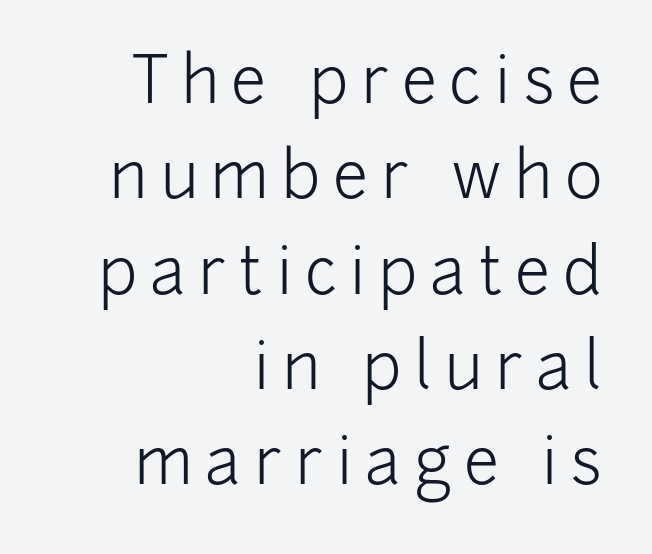
The image shows 64 px light sans-serif type, upright; set right-aligned, normal line spacing (1.49x), unusually wide letter spacing (+0.2 em), not underlined; low stroke contrast and a medium x-height.
